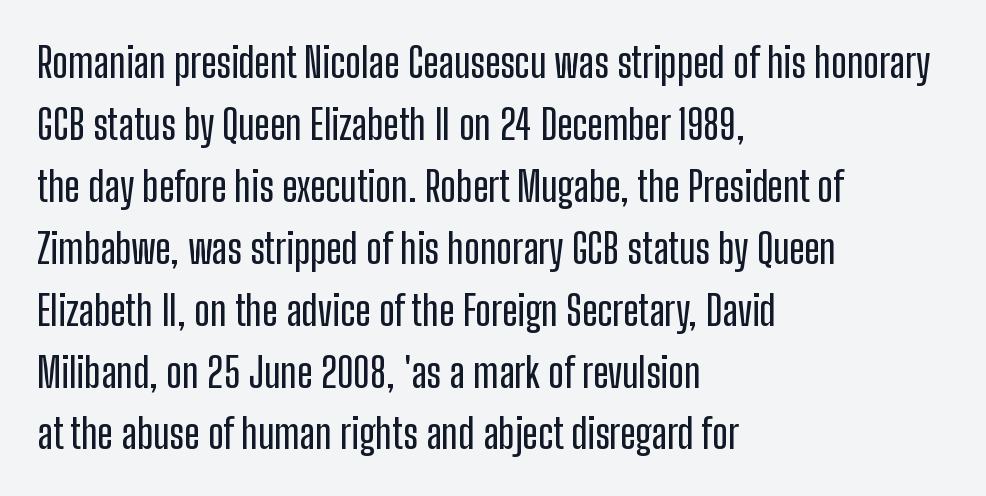
Q: Is the text italic (slanted)? A: No, it is upright.
Q: Is the typeface a serif or a sans-serif typeface? A: Sans-serif.
Q: Is the text underlined? A: No.
Q: How is the paragraph aligned? A: Left-aligned.
Q: Is the spacing between letters normal or unusually wide? A: Normal.
Q: Is the spacing between lines tight, normal or loose? A: Normal.
Q: Width (condensed, normal, or wide)? A: Condensed.
Q: Stroke contrast? A: Low.
Q: x-height? A: Medium.
Q: Monospaced? A: No.
